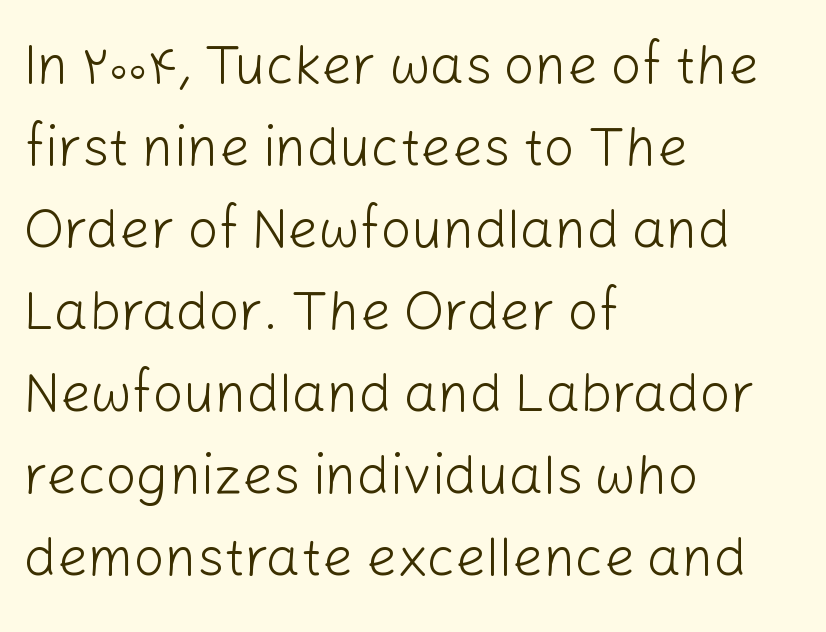
{"serif": "no", "italic": "no", "bold": "no", "weight": "light", "width": "normal", "stroke_contrast": "low", "x_height": "medium", "monospaced": "no", "underline": "no", "align": "left", "line_spacing": "normal", "line_spacing_ratio": 1.52, "letter_spacing": "normal", "letter_spacing_em": 0.0, "glyph_px": 54}
